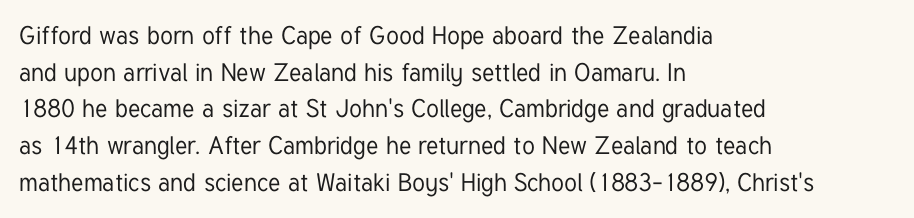
The image shows 25 px text type, upright; set left-aligned, normal line spacing (1.47x), normal letter spacing, not underlined.
